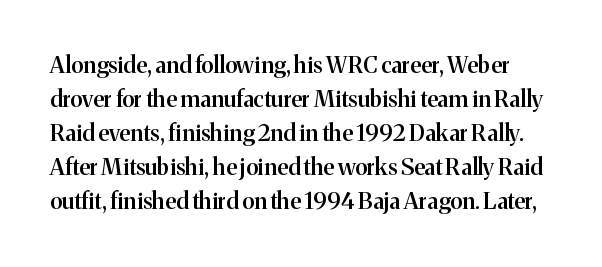
Moderately thickened strokes mark this as semibold type. The line-height multiplier appears to be the usual default. Look at the tracking — it's just the regular setting, nothing added. Unmarked baselines from the first word to the last. In terms of posture, this sample is upright.
